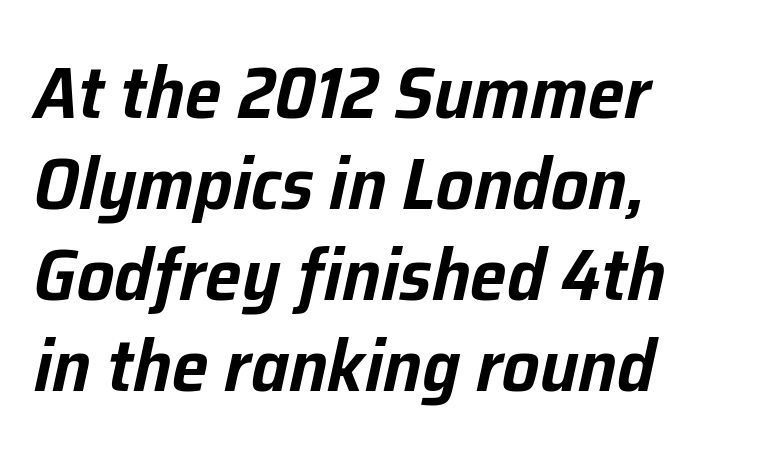
Letters rest on an invisible, unmarked baseline. Short and long lines alike share a common starting point at left. Varying glyph widths throughout — classic text-font behaviour. Tall strokes in this sample are angled rather than plumb.
